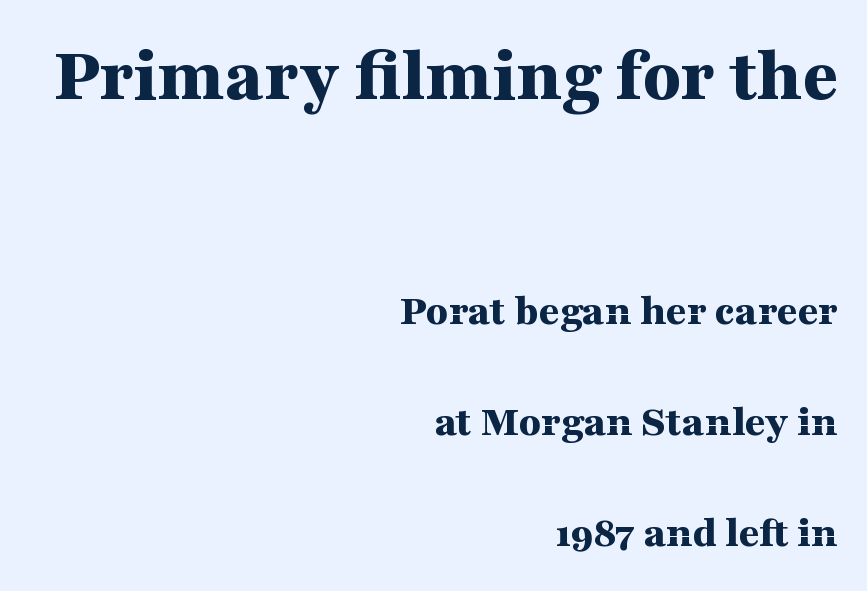
Q: Is the text bold? A: Yes.
Q: Is the text italic (slanted)? A: No, it is upright.
Q: Is the typeface a serif or a sans-serif typeface? A: Serif.
Q: Is the text underlined? A: No.
Q: How is the paragraph aligned? A: Right-aligned.
Q: Is the spacing between letters normal or unusually wide? A: Normal.
Q: Is the spacing between lines tight, normal or loose? A: Loose.
Q: Which block of text is set in a larger size, the first (top) or the second (bottom)? A: The first (top) one.
Q: Width (condensed, normal, or wide)? A: Wide.
Q: Stroke contrast? A: Medium.
Q: x-height? A: Medium.
Q: Monospaced? A: No.
